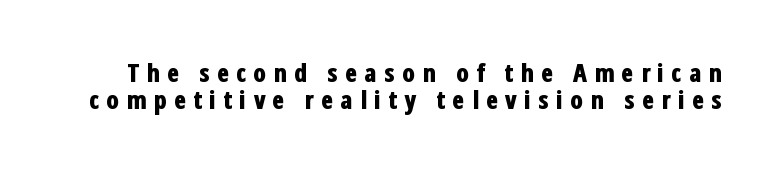
Vertically, the passage feels compressed, each row crowding the next. Emphasis by weight is at full strength: bold. Words float on clear page, feet unadorned. When letters stand straight like this, we call the style roman or upright. The letterforms stand isolated, each surrounded by extra space.
